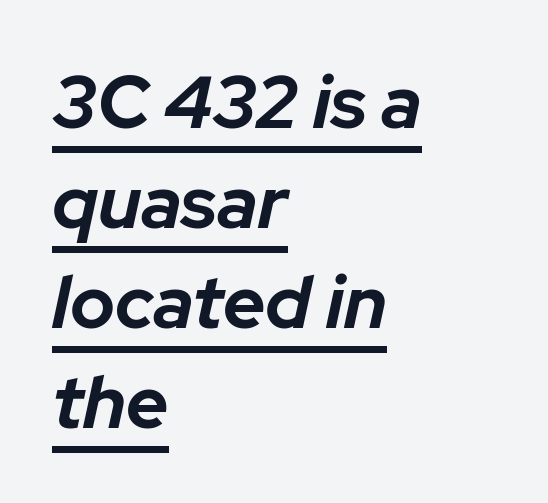
Spacing verdict: proportional, widths tailored to each character. The passage shown has conventional tracking throughout. Designer's note — italics engaged. Quick note: underline on.
